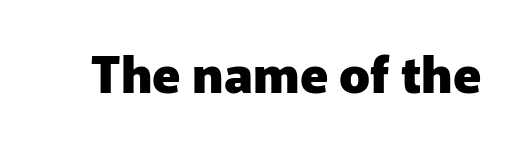
Style check: upright. Note the varied advance widths — an 'i' is clearly narrower than an 'm'. In terms of letterspacing, this is plain default setting. Has an underline been added? It has not. Is the type bold? Yes — the strokes are clearly thick and heavy. Nope, no serifs anywhere on these letters.
